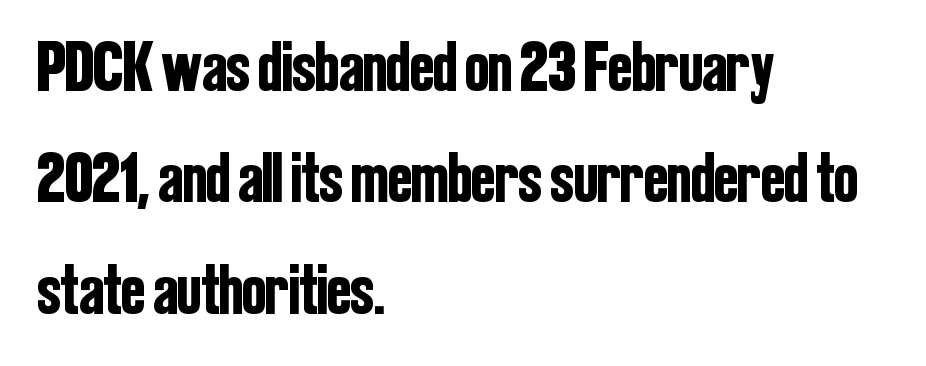
The image shows 71 px condensed sans-serif type, upright; set left-aligned, normal line spacing (1.57x), normal letter spacing, not underlined; low stroke contrast and a medium x-height.
